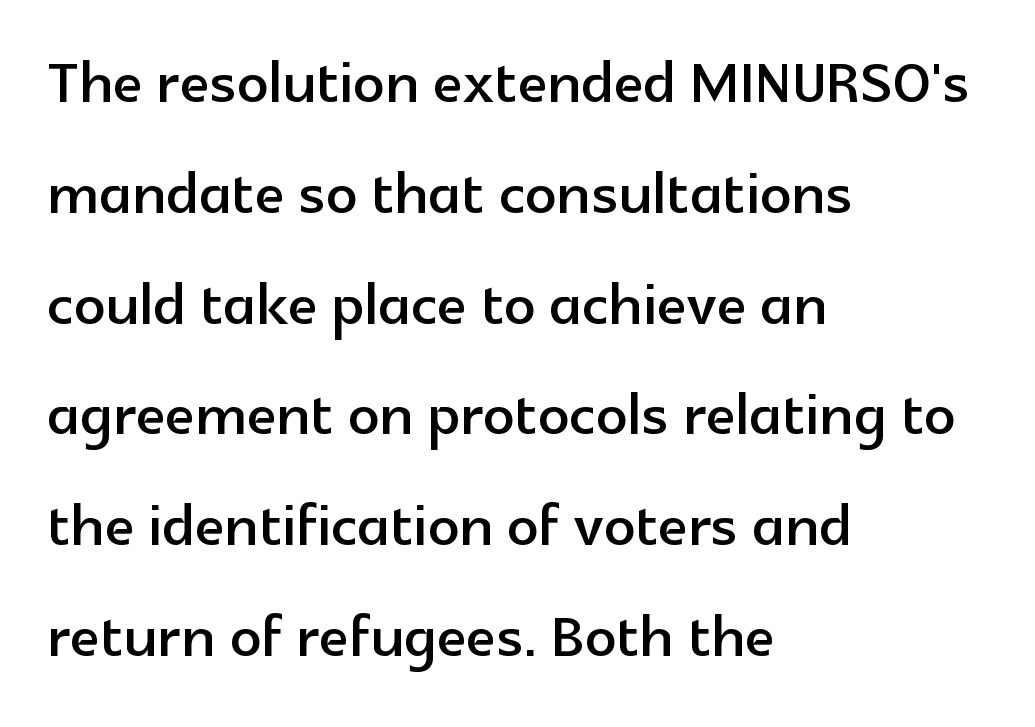
Q: Is the text italic (slanted)? A: No, it is upright.
Q: Is the typeface a serif or a sans-serif typeface? A: Sans-serif.
Q: Is the text underlined? A: No.
Q: How is the paragraph aligned? A: Left-aligned.
Q: Is the spacing between letters normal or unusually wide? A: Normal.
Q: Is the spacing between lines tight, normal or loose? A: Normal.
Q: Width (condensed, normal, or wide)? A: Normal.
Q: x-height? A: Medium.
Q: Monospaced? A: No.
